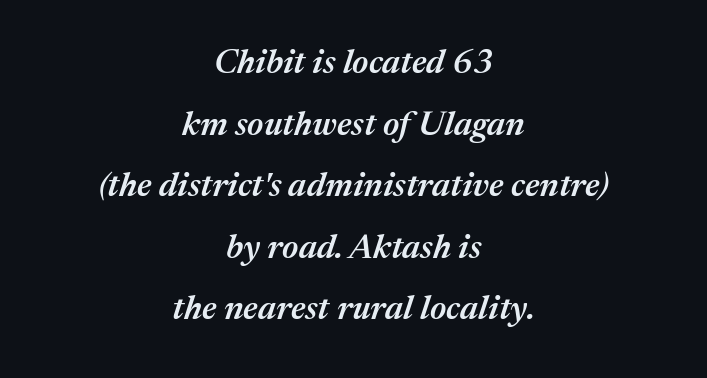
Words appear dense and cohesive because spacing is normal. Notice how the passage keeps no hard edge, just a central spine. A typesetter would mark this as italic. The face used here is proportionally spaced, like ordinary book or web type. These lines carry some extra weight — a demibold, not a full bold. Words float on clear page, feet unadorned.
